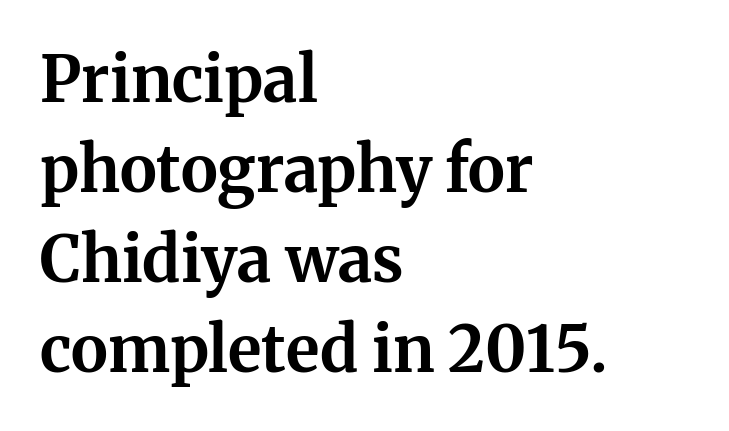
Q: Is the text bold? A: Yes.
Q: Is the text italic (slanted)? A: No, it is upright.
Q: Is the typeface a serif or a sans-serif typeface? A: Serif.
Q: Is the text underlined? A: No.
Q: How is the paragraph aligned? A: Left-aligned.
Q: Is the spacing between letters normal or unusually wide? A: Normal.
Q: Is the spacing between lines tight, normal or loose? A: Normal.
Q: Width (condensed, normal, or wide)? A: Normal.
Q: Stroke contrast? A: Medium.
Q: x-height? A: Medium.
Q: Monospaced? A: No.
